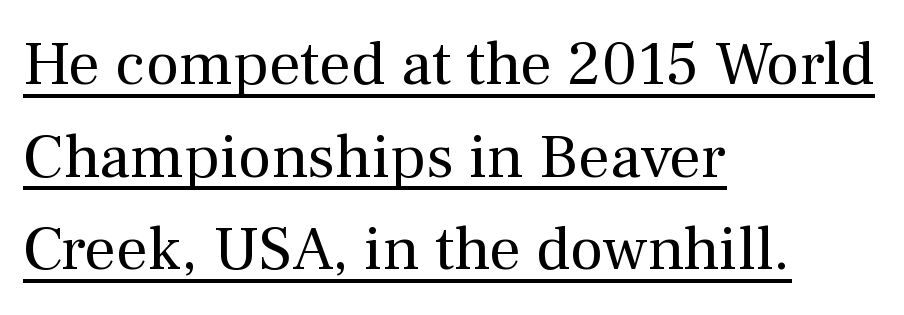
You could not count columns in this text — the font is proportionally spaced. The lines sit at an ordinary, default distance from one another. Letters have the restrained weight of plain body copy at most. Examine the stroke ends and you'll spot serifs.
